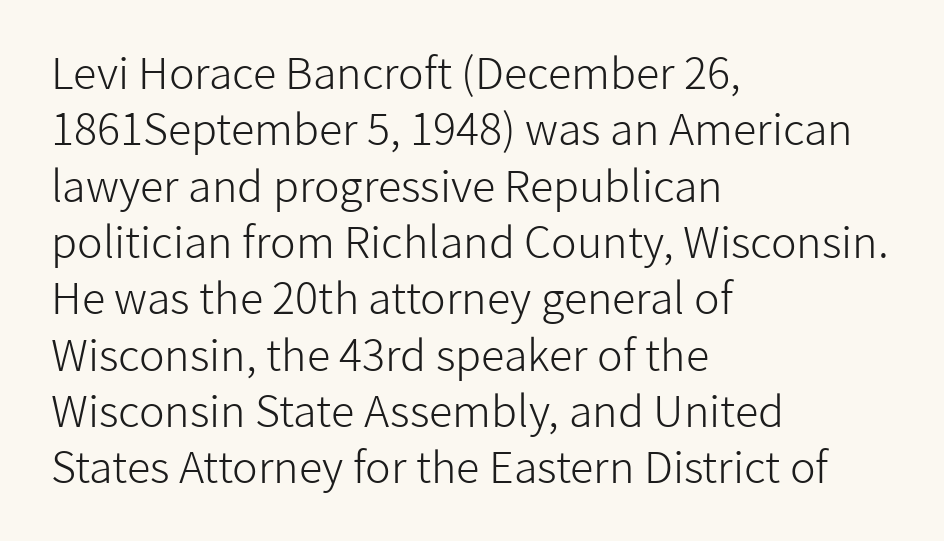
Q: Is the text bold? A: No.
Q: Is the text italic (slanted)? A: No, it is upright.
Q: Is the typeface a serif or a sans-serif typeface? A: Sans-serif.
Q: Is the text underlined? A: No.
Q: How is the paragraph aligned? A: Left-aligned.
Q: Is the spacing between letters normal or unusually wide? A: Normal.
Q: Is the spacing between lines tight, normal or loose? A: Normal.
Q: Width (condensed, normal, or wide)? A: Normal.
Q: Stroke contrast? A: Low.
Q: x-height? A: Medium.
Q: Monospaced? A: No.
